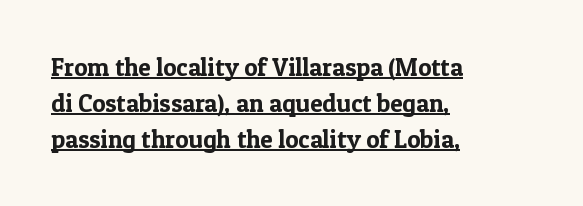
Q: Is the text italic (slanted)? A: No, it is upright.
Q: Is the text underlined? A: Yes.
Q: How is the paragraph aligned? A: Left-aligned.
Q: Is the spacing between letters normal or unusually wide? A: Normal.
Q: Is the spacing between lines tight, normal or loose? A: Normal.
